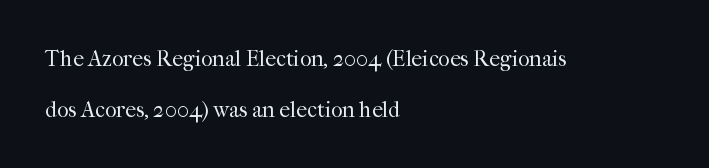
The typesetter chose a ragged-right arrangement here. A quiet, ordinary-to-light weight characterises the typeface. Quick note: not italic, upright. This block would shrink considerably if given ordinary leading; it's expanded now.
